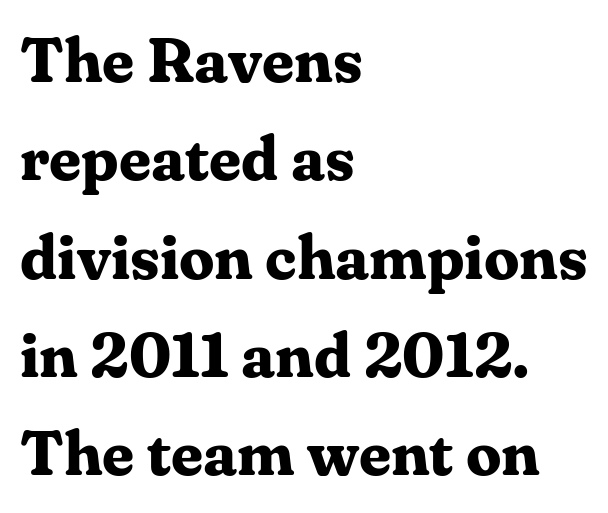
The image shows 63 px bold serif type, upright; set left-aligned, normal line spacing (1.56x), normal letter spacing, not underlined; medium stroke contrast and a medium x-height.
